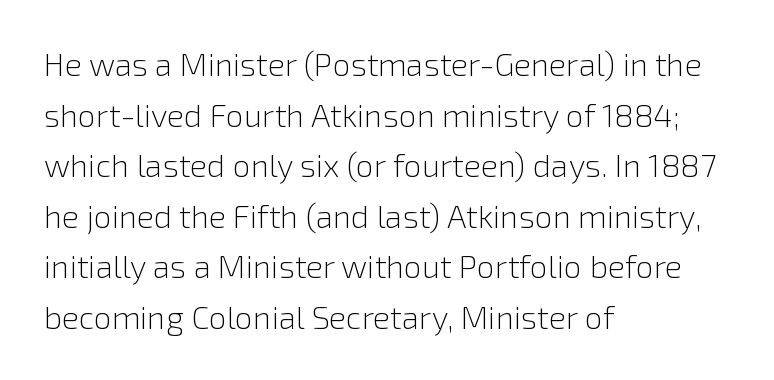
{"serif": "no", "italic": "no", "bold": "no", "weight": "light", "width": "normal", "x_height": "medium", "monospaced": "no", "underline": "no", "align": "left", "line_spacing": "normal", "line_spacing_ratio": 1.58, "letter_spacing": "normal", "letter_spacing_em": 0.0, "glyph_px": 32}
